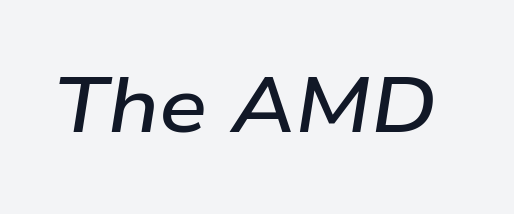
You could not count columns in this text — the font is proportionally spaced. Decoration check: the copy has no underline. The letters are semibold — heavier than regular but short of a full bold. Spacing between characters is what you'd get straight out of the box. Tall strokes in this sample are angled rather than plumb.
